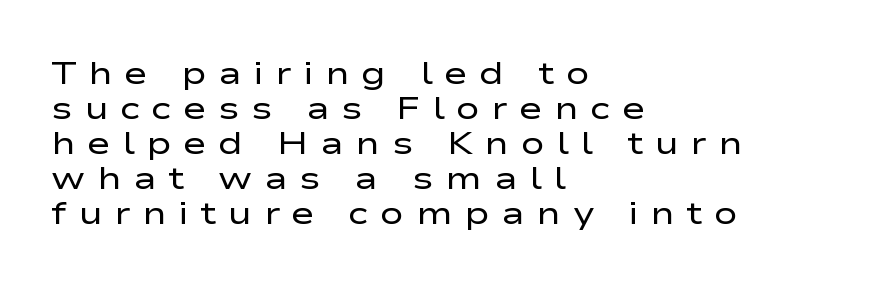
Does the type have serifs? No, each stem ends abruptly. This sample uses an upright cut, with every glyph sitting square on the baseline. These lines are rendered in a variable-pitch font. This rendering features lettering with no underline.
